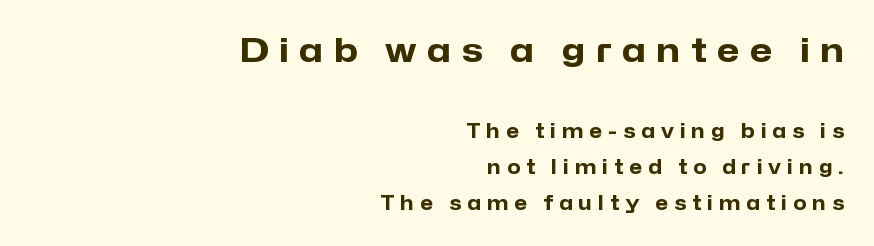
The image shows 33 px heavy sans-serif type, upright; set right-aligned, loose line spacing (1.9x), unusually wide letter spacing (+0.32 em), not underlined; the first (top) block is 1.74x larger; low stroke contrast and a medium x-height.
